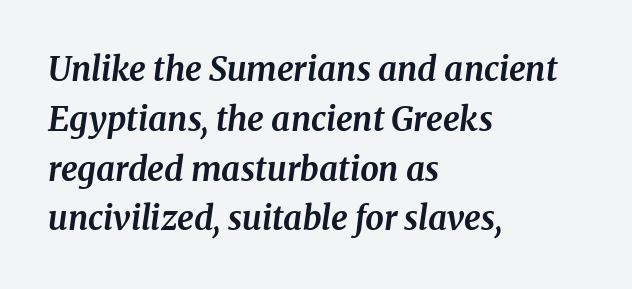
Stroke terminals: seriffed. Characters follow at the spacing the type designer built in. The rendering anchors every line to the left-hand side. A full-strength bold gives these letters their thick strokes.
